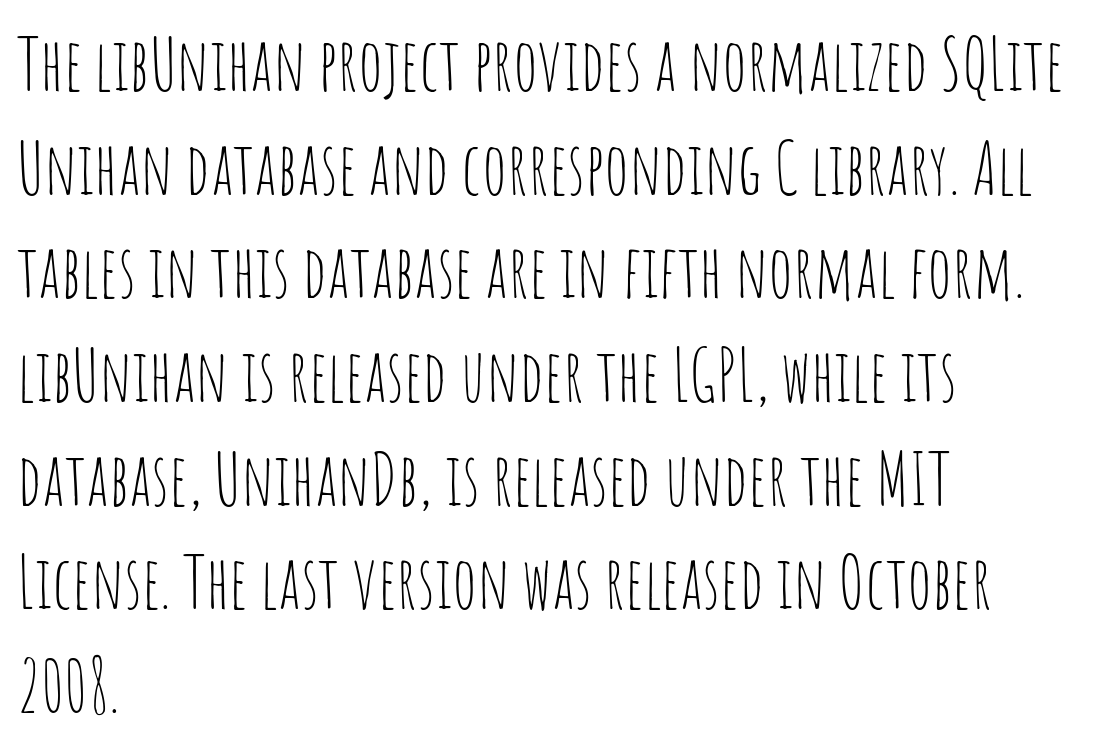
{"serif": "no", "italic": "no", "bold": "no", "weight": "thin", "width": "condensed", "stroke_contrast": "low", "x_height": "large", "monospaced": "no", "underline": "no", "align": "left", "line_spacing": "normal", "line_spacing_ratio": 1.44, "letter_spacing": "normal", "letter_spacing_em": 0.0, "glyph_px": 72}
